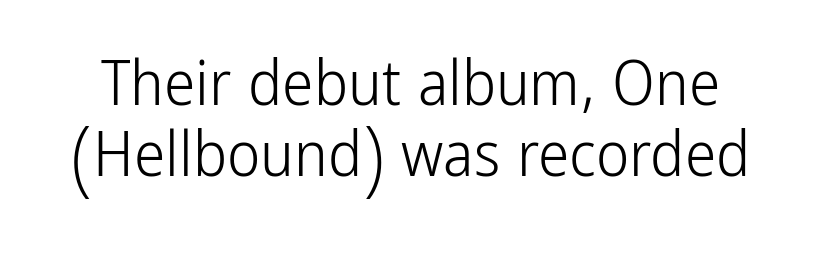
Check where the strokes stop: nothing finishes them off — pure sans. Observe the ordinary spacing: letters are neighbours, not strangers. Weight class: somewhere from thin through regular. Successive baselines arrive quickly, one right under another. Descenders hang freely into open space. Varying glyph widths throughout — classic text-font behaviour.
